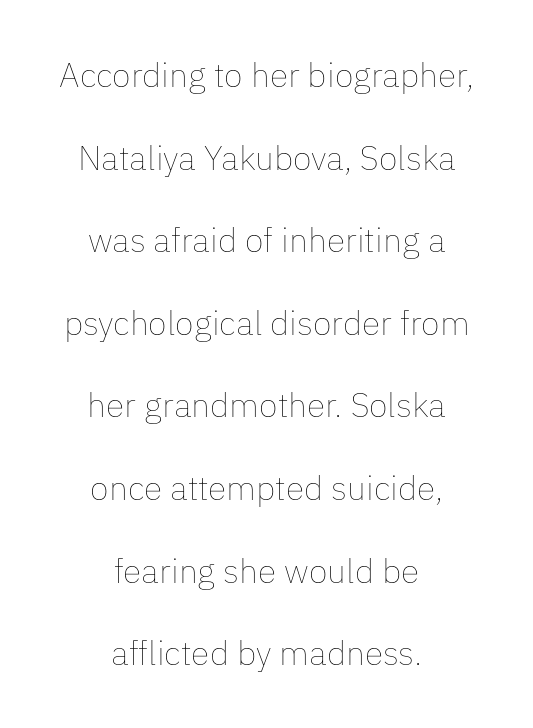
{"italic": "no", "bold": "no", "weight": "thin", "width": "normal", "stroke_contrast": "low", "x_height": "medium", "monospaced": "no", "underline": "no", "align": "center", "line_spacing": "loose", "line_spacing_ratio": 2.43, "letter_spacing": "normal", "letter_spacing_em": 0.0, "glyph_px": 34}
